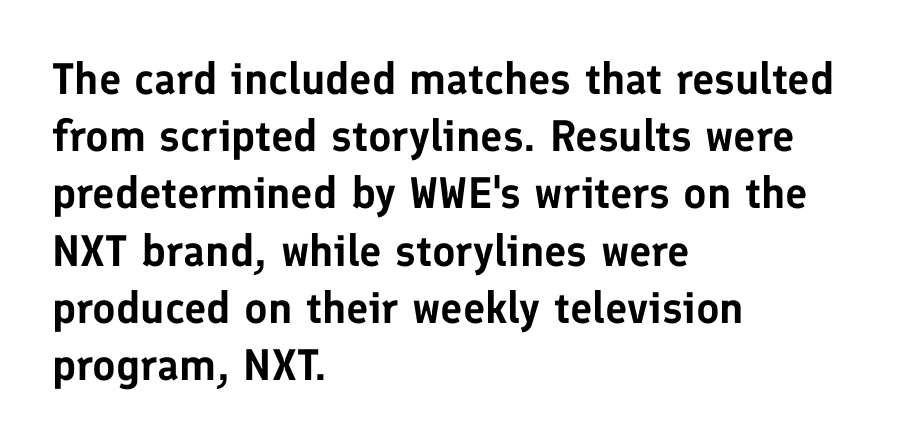
{"serif": "no", "italic": "no", "width": "normal", "stroke_contrast": "low", "x_height": "medium", "monospaced": "no", "underline": "no", "align": "left", "line_spacing": "normal", "line_spacing_ratio": 1.3, "letter_spacing": "normal", "letter_spacing_em": 0.0, "glyph_px": 44}
